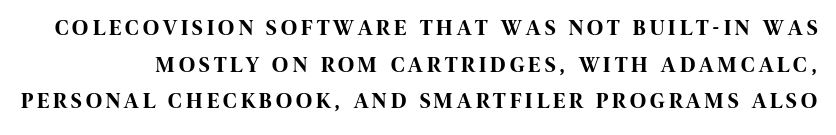
Evenly set lines give the paragraph a standard silhouette. This is heavy type, rendered in bold. Any mark beneath the type? The region is blank. Notice how the stems are strictly vertical — no italics here.
